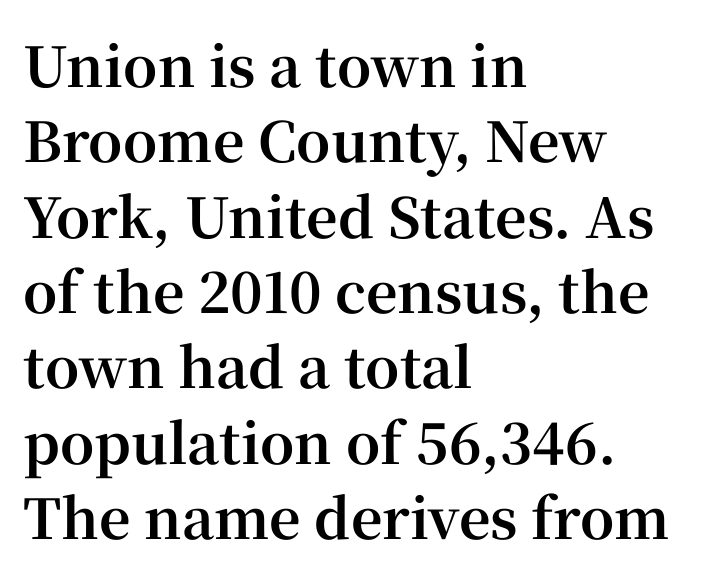
This sample is left-justified, so line endings fall wherever the words run out. Are there feet on the stems? There are — it's a serif. The passage shown is emphatically bold. Horizontal bands of white between lines are of average thickness. Words appear dense and cohesive because spacing is normal.
